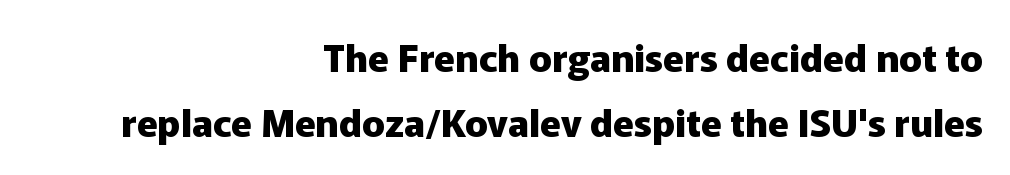
{"serif": "no", "italic": "no", "bold": "yes", "weight": "heavy", "width": "normal", "stroke_contrast": "low", "x_height": "medium", "monospaced": "no", "underline": "no", "align": "right", "line_spacing_ratio": 1.71, "letter_spacing": "normal", "letter_spacing_em": 0.0, "glyph_px": 38}
